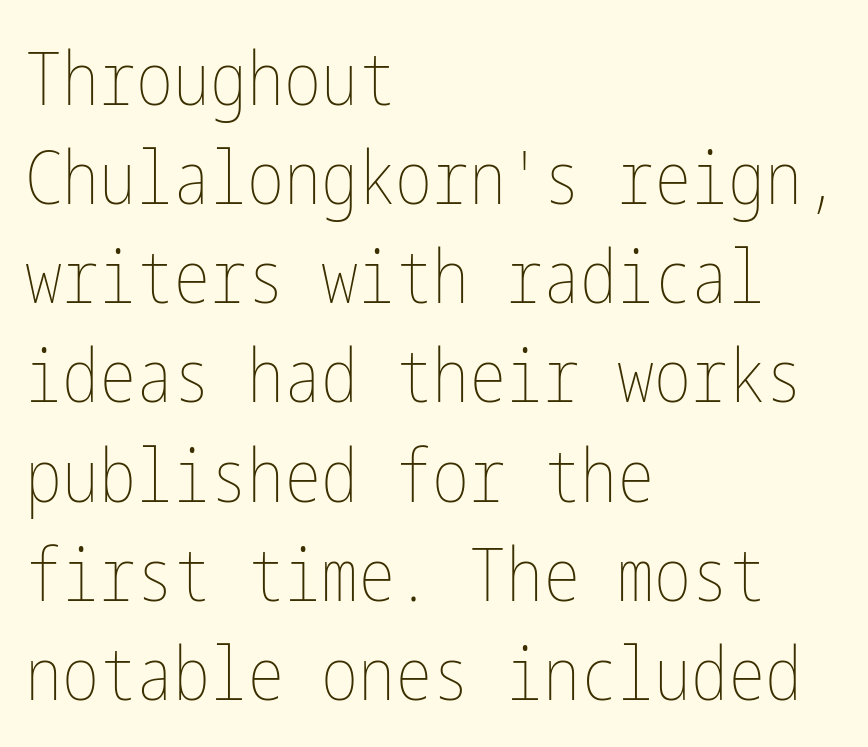
Q: Is the text bold? A: No.
Q: Is the text italic (slanted)? A: No, it is upright.
Q: Is the text underlined? A: No.
Q: How is the paragraph aligned? A: Left-aligned.
Q: Is the spacing between letters normal or unusually wide? A: Normal.
Q: Is the spacing between lines tight, normal or loose? A: Normal.
Q: Width (condensed, normal, or wide)? A: Condensed.
Q: Stroke contrast? A: Low.
Q: x-height? A: Medium.
